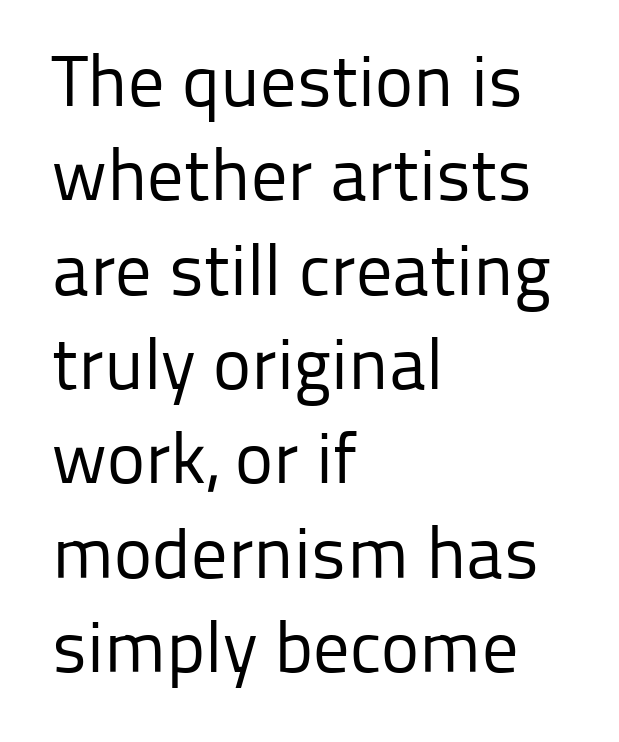
Q: Is the text bold? A: No.
Q: Is the text italic (slanted)? A: No, it is upright.
Q: Is the typeface a serif or a sans-serif typeface? A: Sans-serif.
Q: Is the text underlined? A: No.
Q: How is the paragraph aligned? A: Left-aligned.
Q: Is the spacing between letters normal or unusually wide? A: Normal.
Q: Is the spacing between lines tight, normal or loose? A: Normal.
Q: Width (condensed, normal, or wide)? A: Normal.
Q: Stroke contrast? A: Low.
Q: x-height? A: Medium.
Q: Monospaced? A: No.
